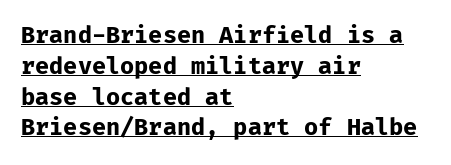
Q: Is the text bold? A: Yes.
Q: Is the text italic (slanted)? A: No, it is upright.
Q: Is the text underlined? A: Yes.
Q: How is the paragraph aligned? A: Left-aligned.
Q: Is the spacing between letters normal or unusually wide? A: Normal.
Q: Is the spacing between lines tight, normal or loose? A: Normal.
